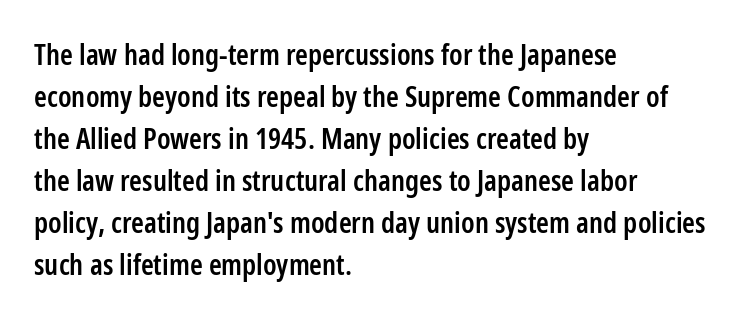
Q: Is the text bold? A: Semi-bold.
Q: Is the text italic (slanted)? A: No, it is upright.
Q: Is the typeface a serif or a sans-serif typeface? A: Sans-serif.
Q: Is the text underlined? A: No.
Q: How is the paragraph aligned? A: Left-aligned.
Q: Is the spacing between letters normal or unusually wide? A: Normal.
Q: Is the spacing between lines tight, normal or loose? A: Normal.
Q: Width (condensed, normal, or wide)? A: Condensed.
Q: Stroke contrast? A: Low.
Q: x-height? A: Medium.
Q: Monospaced? A: No.
